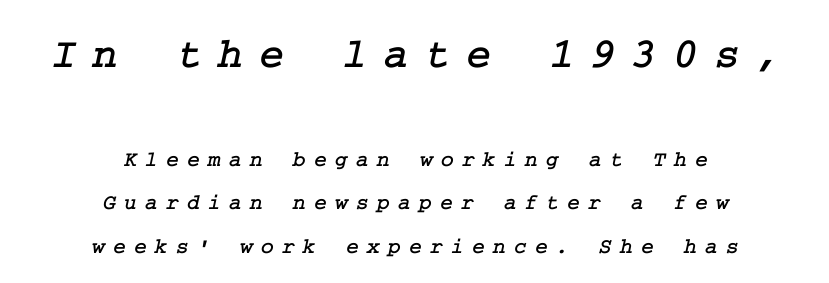
The passage is arranged like a title page — every line centered. Are there feet on the stems? There are — it's a serif. In this sample the first text group is rendered at the bigger scale. Line spacing here is loose.
